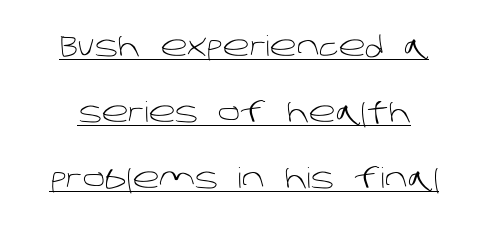
The image shows 28 px light sans-serif type; set loose line spacing (2.35x), normal letter spacing, underlined; low stroke contrast and a large x-height.
